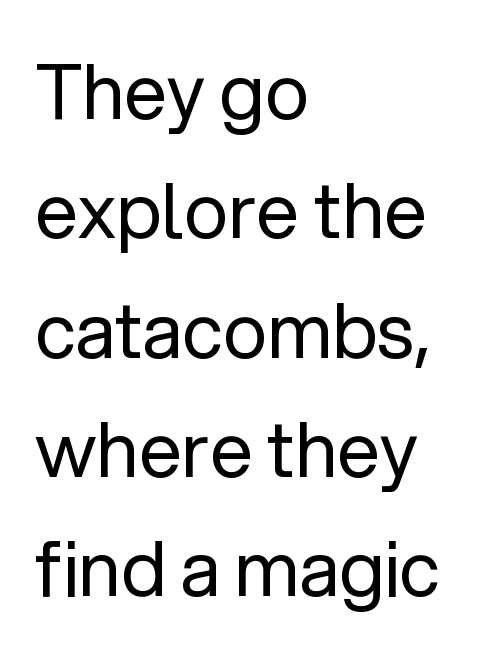
Leftover space on each line is placed entirely after the last word. The baseline area is clear. Compared with typical paragraphs, the rows here are spaced about the same. The line texture is even and compact thanks to regular tracking.
